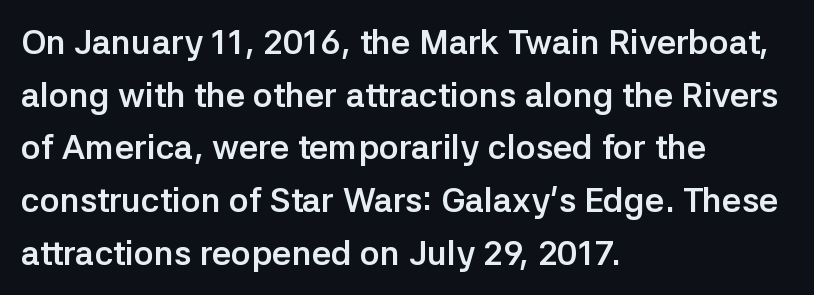
The image shows 34 px semibold sans-serif type, upright; set left-aligned, normal line spacing (1.55x), normal letter spacing, not underlined; low stroke contrast and a medium x-height.
